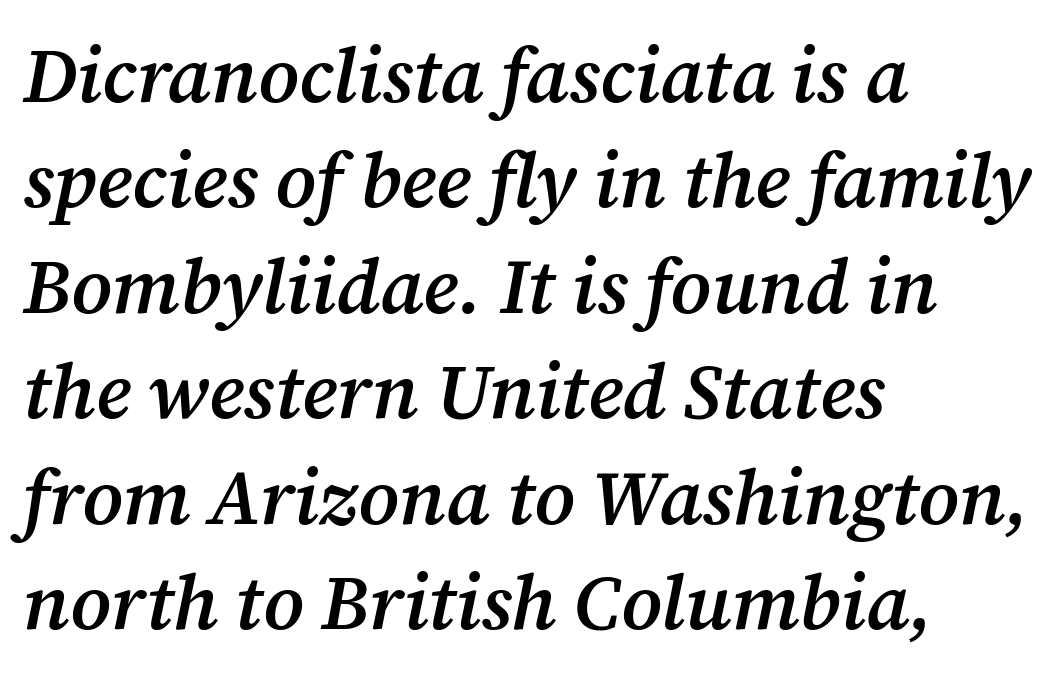
The rows are spaced the way most documents space them. Heft: intermediate — a semibold. Compared with typical body copy, the letter spacing here is the same. Casual observation: everything's shoved over to the left. You can tell from the footed stems that serif type was used.
